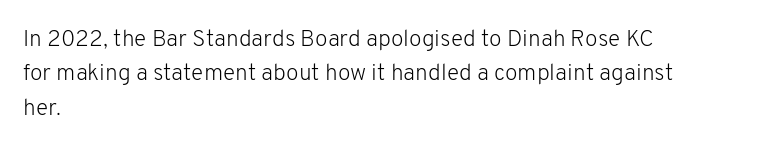
Q: Is the text bold? A: No.
Q: Is the text italic (slanted)? A: No, it is upright.
Q: Is the text underlined? A: No.
Q: How is the paragraph aligned? A: Left-aligned.
Q: Is the spacing between letters normal or unusually wide? A: Normal.
Q: Is the spacing between lines tight, normal or loose? A: Normal.
